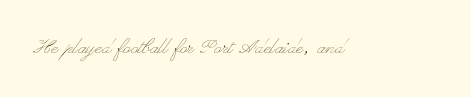
The rendering keeps characters at their native spacing. The font sits on the lighter half of the weight spectrum, regular included. Quick note: underline off.
